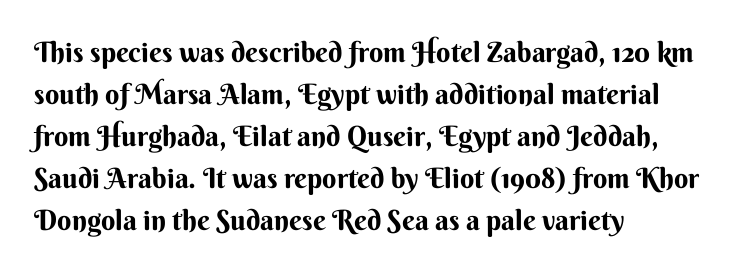
Typographic density is high because the face is bold. The passage shown is typeset with a sans-serif family. Tracking here is standard; glyphs follow each other at the usual distance. Evenly set lines give the paragraph a standard silhouette.
